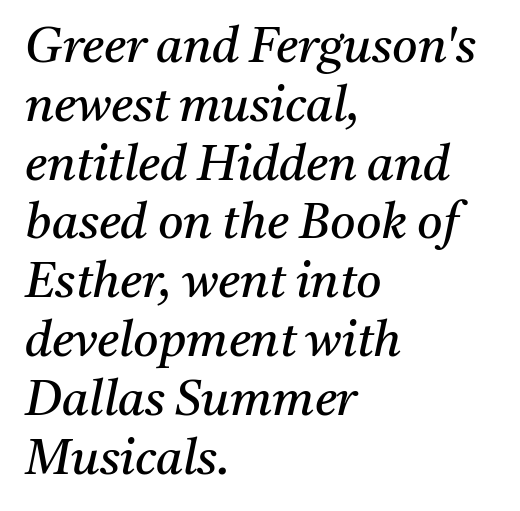
{"serif": "yes", "italic": "yes", "lean": "right", "slant_degrees": 11, "bold": "no", "weight": "regular", "width": "normal", "stroke_contrast": "medium", "x_height": "medium", "monospaced": "no", "underline": "no", "align": "left", "line_spacing_ratio": 1.2, "letter_spacing": "normal", "letter_spacing_em": 0.0, "glyph_px": 49}
